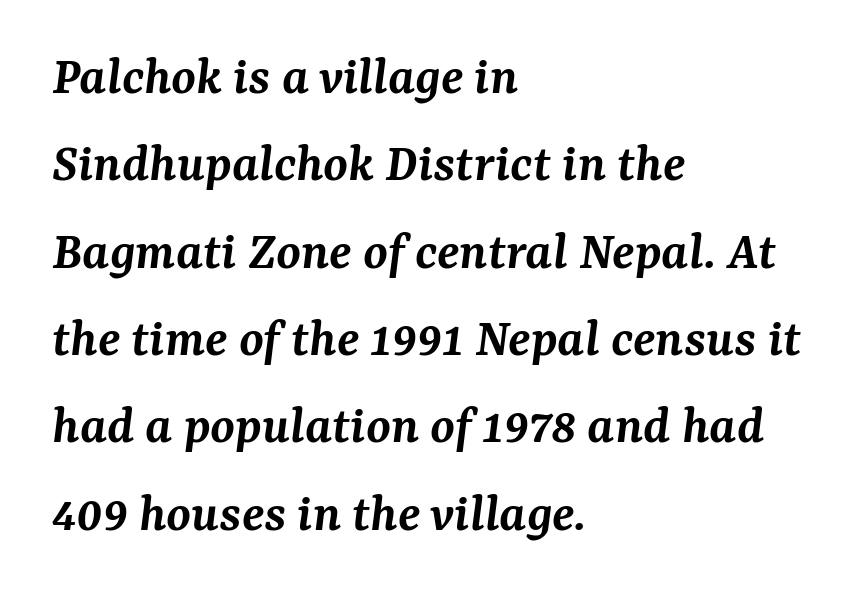
The image shows 56 px semibold serif type, italic (leaning right); set left-aligned, normal line spacing (1.56x), normal letter spacing, not underlined; medium stroke contrast and a medium x-height.
